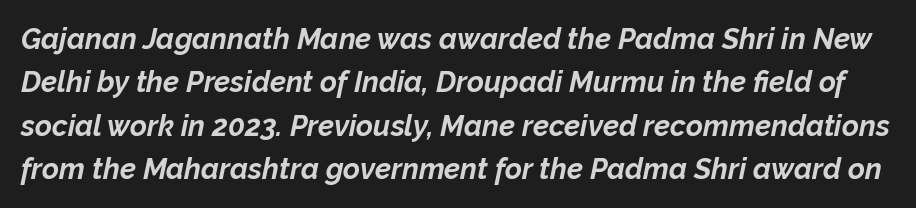
{"italic": "yes", "lean": "right", "slant_degrees": 12, "bold": "yes", "weight": "bold", "width": "normal", "stroke_contrast": "low", "x_height": "medium", "monospaced": "no", "underline": "no", "line_spacing": "normal", "line_spacing_ratio": 1.5, "letter_spacing": "normal", "letter_spacing_em": 0.0, "glyph_px": 29}
